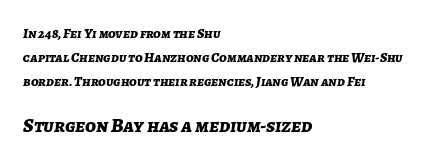
Q: Is the text bold? A: Yes.
Q: Is the text italic (slanted)? A: Yes, it leans right by about 7 degrees.
Q: Is the text underlined? A: No.
Q: How is the paragraph aligned? A: Left-aligned.
Q: Is the spacing between letters normal or unusually wide? A: Normal.
Q: Which block of text is set in a larger size, the first (top) or the second (bottom)? A: The second (bottom) one.
